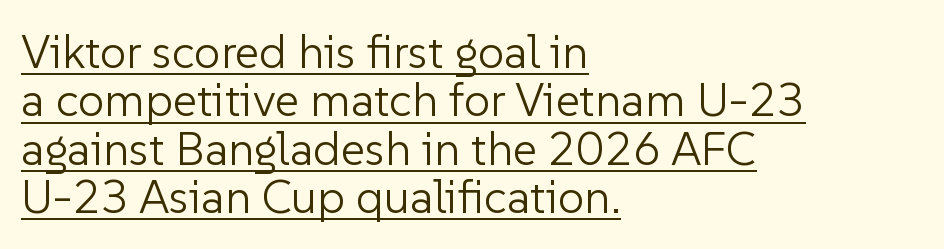
Underlined type. Tracking here is standard; glyphs follow each other at the usual distance. You could not count columns in this text — the font is proportionally spaced. The leading is snug, giving the passage a crowded texture. The characters display no serif detailing; their extremities are plain. Rendered with straight, roman letterforms.
